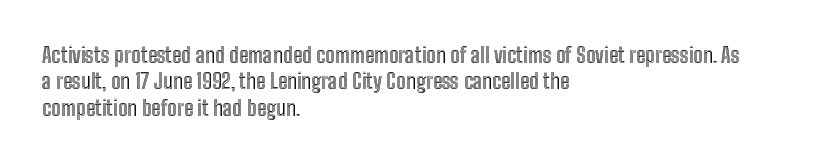
Is there much room between lines? A standard amount, neither cramped nor airy. The line texture is even and compact thanks to regular tracking. In terms of posture, this sample is upright. The paragraph has a hard left edge and a soft right edge. The strip under each line holds only bare page.
